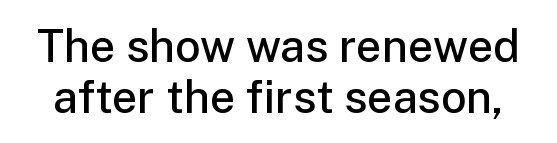
Q: Is the text bold? A: Semi-bold.
Q: Is the text italic (slanted)? A: No, it is upright.
Q: Is the typeface a serif or a sans-serif typeface? A: Sans-serif.
Q: Is the text underlined? A: No.
Q: Is the spacing between letters normal or unusually wide? A: Normal.
Q: Is the spacing between lines tight, normal or loose? A: Tight.
Q: Width (condensed, normal, or wide)? A: Normal.
Q: Stroke contrast? A: Low.
Q: x-height? A: Medium.
Q: Monospaced? A: No.
